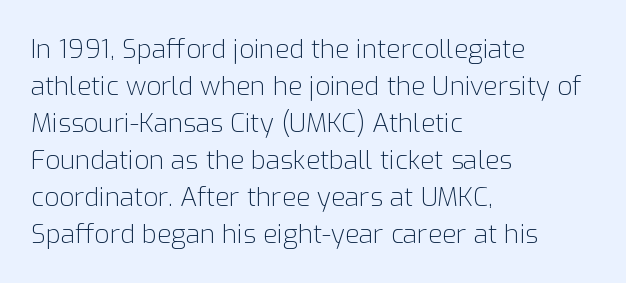
The image shows 26 px text type, upright; set left-aligned, normal line spacing (1.42x), normal letter spacing, not underlined.
